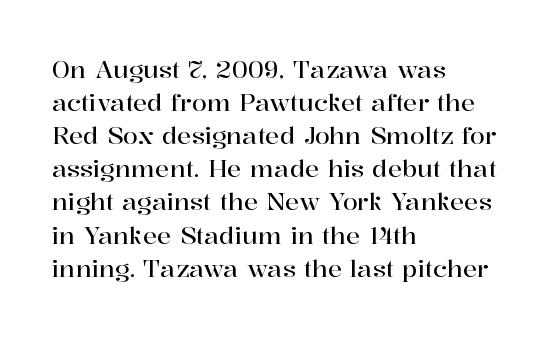
The image shows 24 px text type, upright; set left-aligned, normal line spacing (1.38x), normal letter spacing, not underlined.
